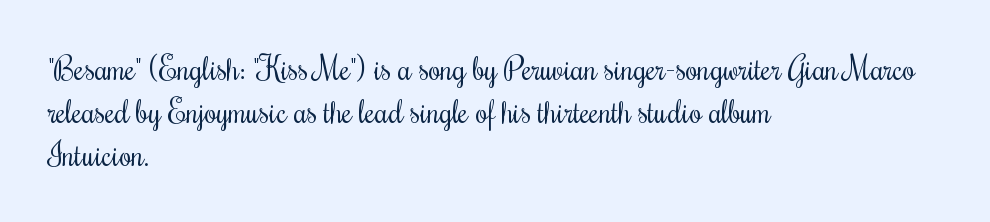
{"bold": "no", "weight": "regular", "width": "condensed", "stroke_contrast": "medium", "x_height": "small", "monospaced": "no", "underline": "no", "align": "left", "line_spacing": "normal", "line_spacing_ratio": 1.38, "letter_spacing": "normal", "letter_spacing_em": 0.0, "glyph_px": 31}
